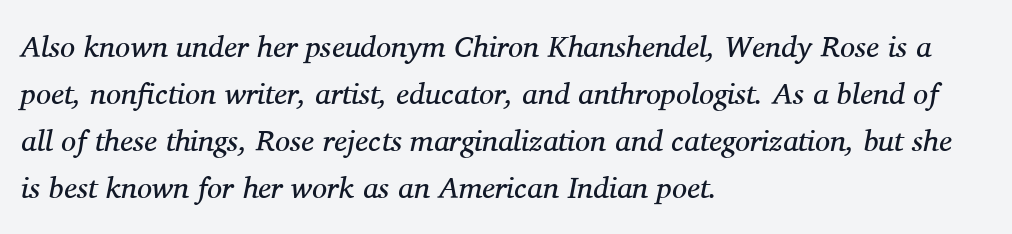
The rendering uses a moderate line-height, typical for paragraphs. Nobody touched the tracking dial on this one. The whole block is typeset with a tilt. Letters have the restrained weight of plain body copy at most. The rendering shows small feet on the letterforms — a serif design.
